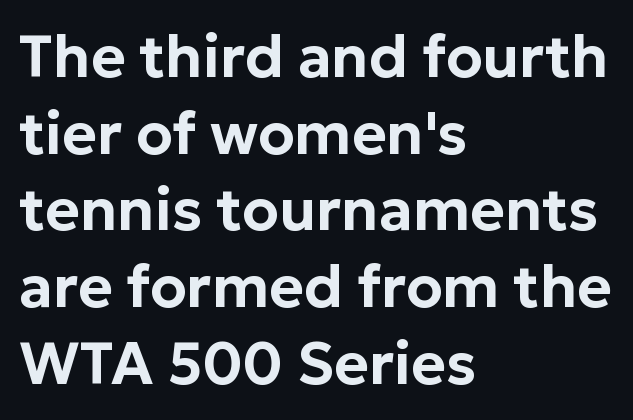
{"serif": "no", "italic": "no", "width": "normal", "stroke_contrast": "low", "x_height": "medium", "monospaced": "no", "underline": "no", "align": "left", "line_spacing": "normal", "line_spacing_ratio": 1.3, "letter_spacing": "normal", "letter_spacing_em": 0.0, "glyph_px": 59}
